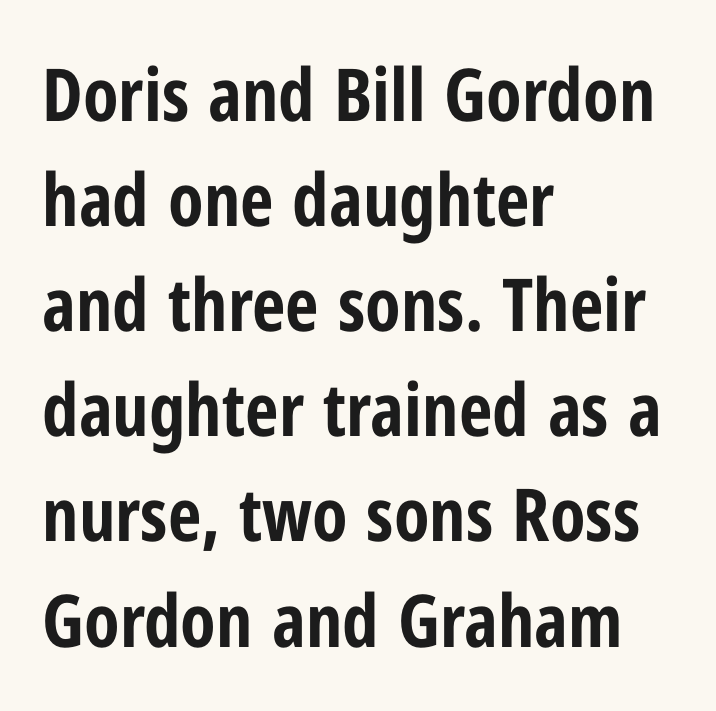
Q: Is the text bold? A: Yes.
Q: Is the text italic (slanted)? A: No, it is upright.
Q: Is the typeface a serif or a sans-serif typeface? A: Sans-serif.
Q: Is the text underlined? A: No.
Q: How is the paragraph aligned? A: Left-aligned.
Q: Is the spacing between letters normal or unusually wide? A: Normal.
Q: Is the spacing between lines tight, normal or loose? A: Normal.
Q: Width (condensed, normal, or wide)? A: Condensed.
Q: Stroke contrast? A: Low.
Q: x-height? A: Medium.
Q: Monospaced? A: No.
